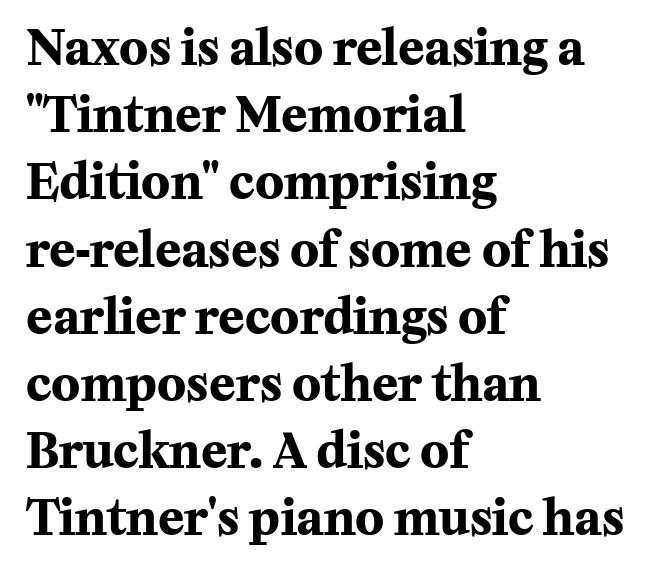
Q: Is the text bold? A: Yes.
Q: Is the text italic (slanted)? A: No, it is upright.
Q: Is the typeface a serif or a sans-serif typeface? A: Serif.
Q: Is the text underlined? A: No.
Q: How is the paragraph aligned? A: Left-aligned.
Q: Is the spacing between letters normal or unusually wide? A: Normal.
Q: Is the spacing between lines tight, normal or loose? A: Normal.
Q: Width (condensed, normal, or wide)? A: Normal.
Q: Stroke contrast? A: Medium.
Q: x-height? A: Medium.
Q: Monospaced? A: No.
